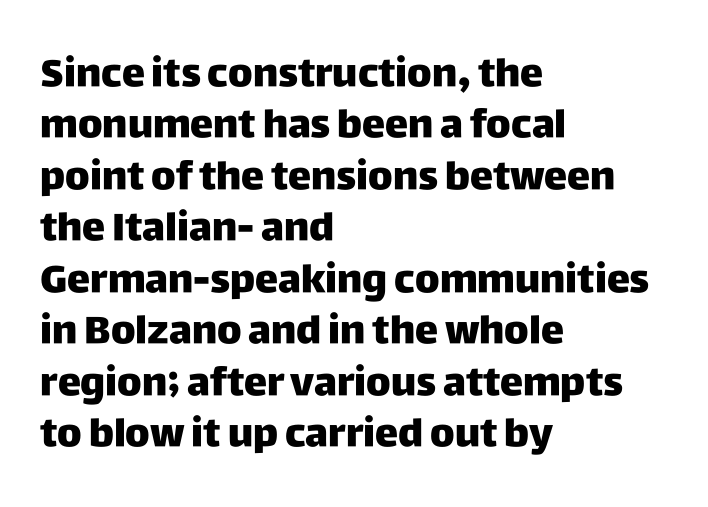
Q: Is the text italic (slanted)? A: No, it is upright.
Q: Is the typeface a serif or a sans-serif typeface? A: Sans-serif.
Q: Is the text underlined? A: No.
Q: How is the paragraph aligned? A: Left-aligned.
Q: Is the spacing between letters normal or unusually wide? A: Normal.
Q: Is the spacing between lines tight, normal or loose? A: Normal.
Q: Width (condensed, normal, or wide)? A: Normal.
Q: Stroke contrast? A: Low.
Q: x-height? A: Large.
Q: Monospaced? A: No.
